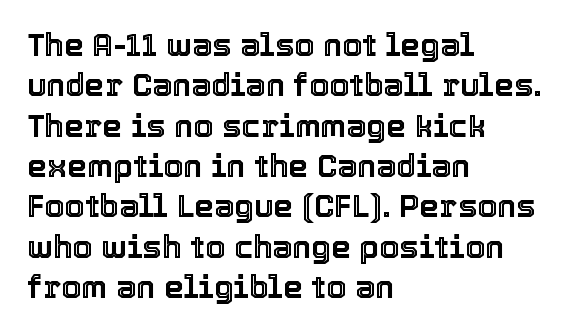
The lines are quadded left. Upright lettering throughout. The face used here is rendered with its standard letterfit. Underlining? Definitely not there.
